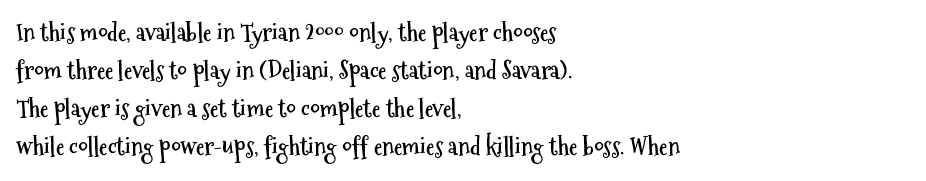
{"italic": "no", "bold": "yes", "underline": "no", "align": "left", "line_spacing": "normal", "line_spacing_ratio": 1.59, "letter_spacing": "normal", "letter_spacing_em": 0.0, "glyph_px": 24}
